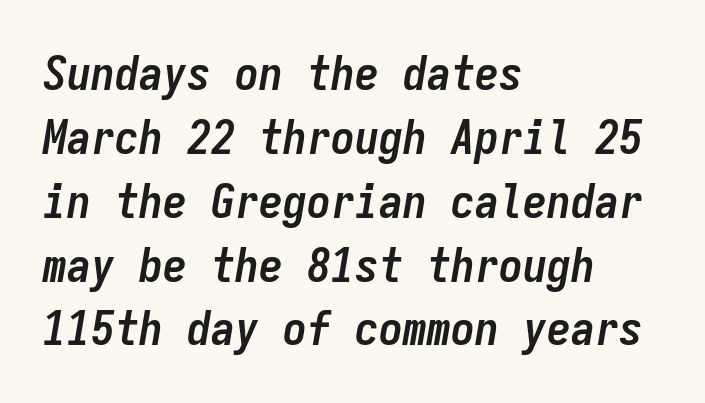
Caption: bold face, heavy strokes. Leading matches the norm, producing a regular column. The zone under the glyphs is completely vacant. Posture: slanted. Where is the straight margin? On the left. Glyph-to-glyph distance matches everyday printed text.
